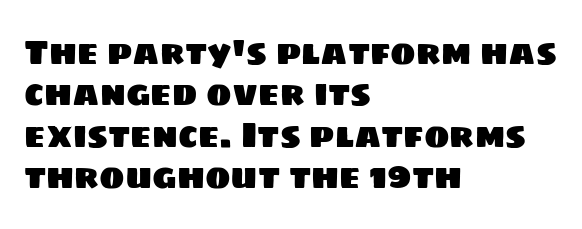
The image shows 34 px sans-serif type; set left-aligned, line spacing 1.22x, normal letter spacing, not underlined; low stroke contrast and a large x-height.
